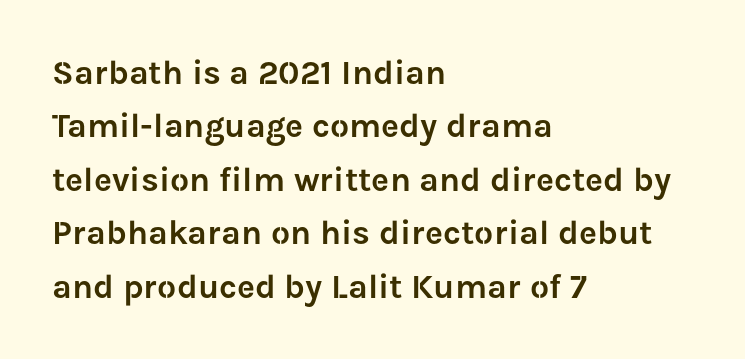
{"serif": "no", "italic": "no", "width": "normal", "stroke_contrast": "low", "x_height": "medium", "monospaced": "no", "underline": "no", "align": "left", "line_spacing": "normal", "line_spacing_ratio": 1.57, "letter_spacing": "normal", "letter_spacing_em": 0.0, "glyph_px": 34}
